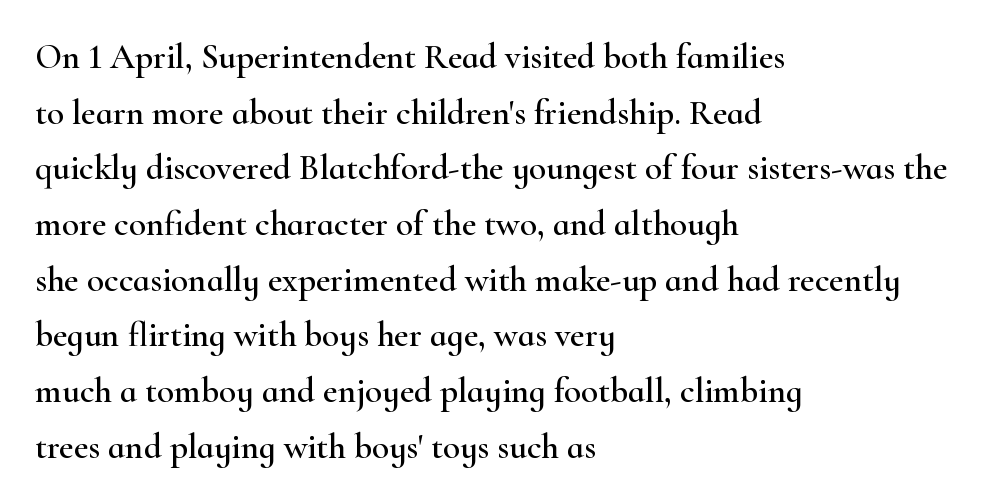
{"serif": "yes", "italic": "no", "width": "wide", "stroke_contrast": "high", "x_height": "small", "monospaced": "no", "underline": "no", "align": "left", "line_spacing": "normal", "line_spacing_ratio": 1.59, "letter_spacing": "normal", "letter_spacing_em": 0.0, "glyph_px": 35}
